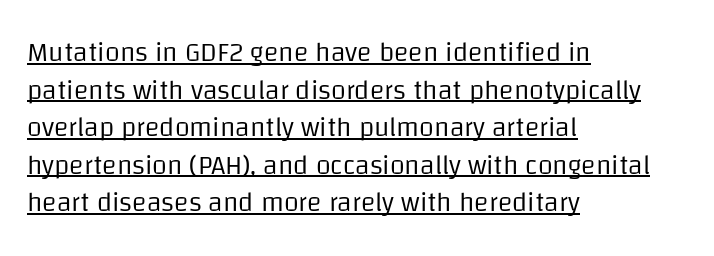
{"italic": "no", "bold": "no", "underline": "yes", "align": "left", "line_spacing": "normal", "line_spacing_ratio": 1.39, "letter_spacing": "normal", "letter_spacing_em": 0.0, "glyph_px": 27}
